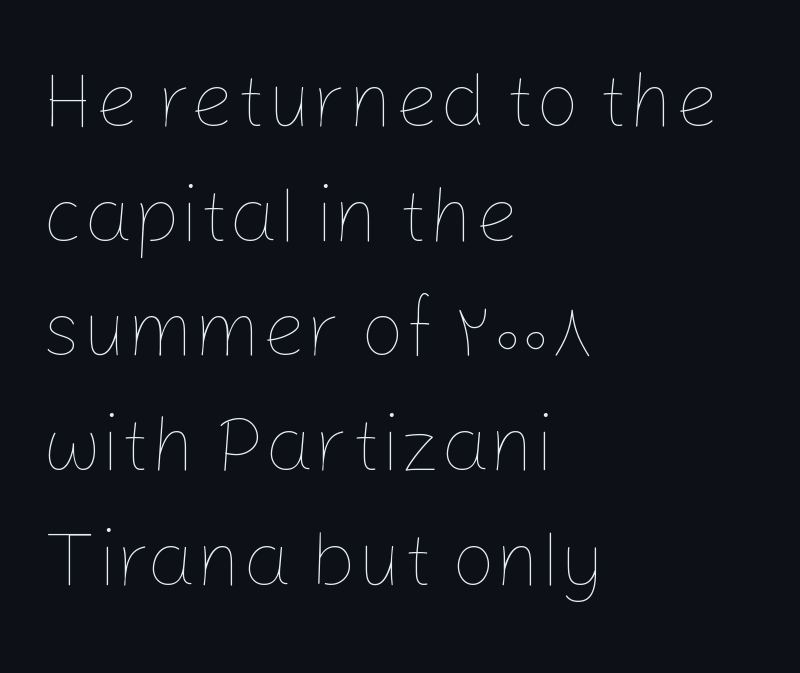
The glyphs are unaccompanied by any horizontal stroke below them. A typesetter would mark this as roman, not italic. The line-height multiplier appears to be the usual default. Compared with typical body copy, the letter spacing here is the same. A typesetter would call this proportional, since set widths differ per character.
